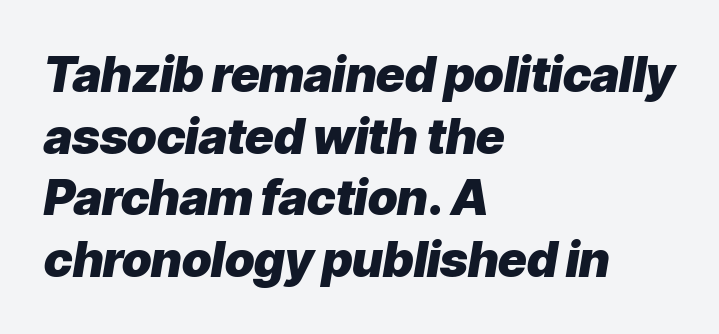
The image shows 49 px heavy type, italic (leaning right); set left-aligned, normal line spacing (1.26x), normal letter spacing, not underlined; low stroke contrast and a medium x-height.
